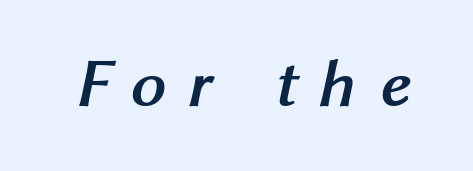
{"serif": "no", "bold": "yes", "weight": "semibold", "width": "normal", "stroke_contrast": "medium", "x_height": "medium", "monospaced": "no", "underline": "no", "letter_spacing": "wide", "letter_spacing_em": 0.32, "glyph_px": 69}
